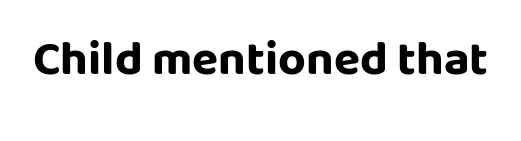
Heft: maximum for text — a bold. These lines were composed using upright roman letters. Do the characters align in a grid? No, the font is proportional. Compared with typical body copy, the letter spacing here is the same.
